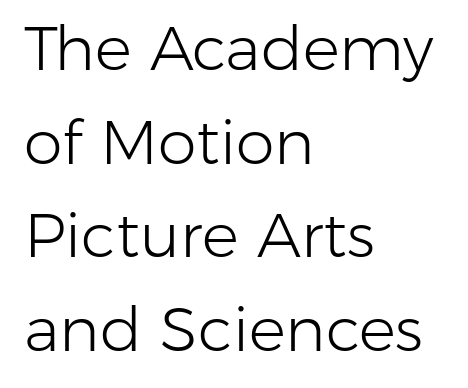
The image shows 62 px light sans-serif type, upright; set left-aligned, normal line spacing (1.51x), normal letter spacing, not underlined; low stroke contrast and a medium x-height.
